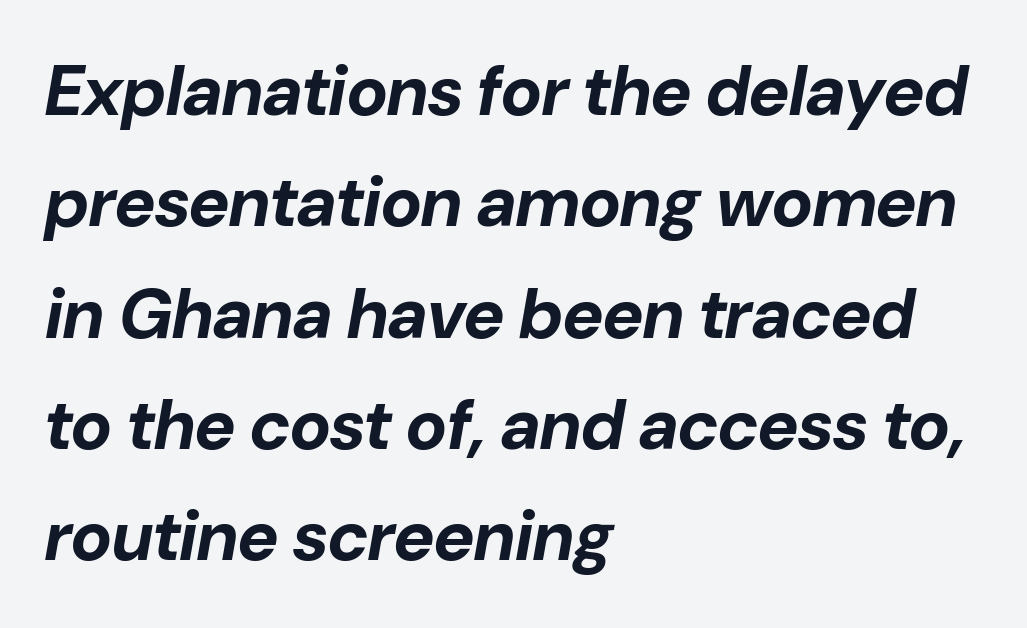
{"italic": "yes", "lean": "right", "slant_degrees": 10, "bold": "yes", "weight": "bold", "width": "normal", "stroke_contrast": "low", "x_height": "medium", "monospaced": "no", "underline": "no", "align": "left", "line_spacing": "normal", "line_spacing_ratio": 1.59, "letter_spacing": "normal", "letter_spacing_em": 0.0, "glyph_px": 70}
